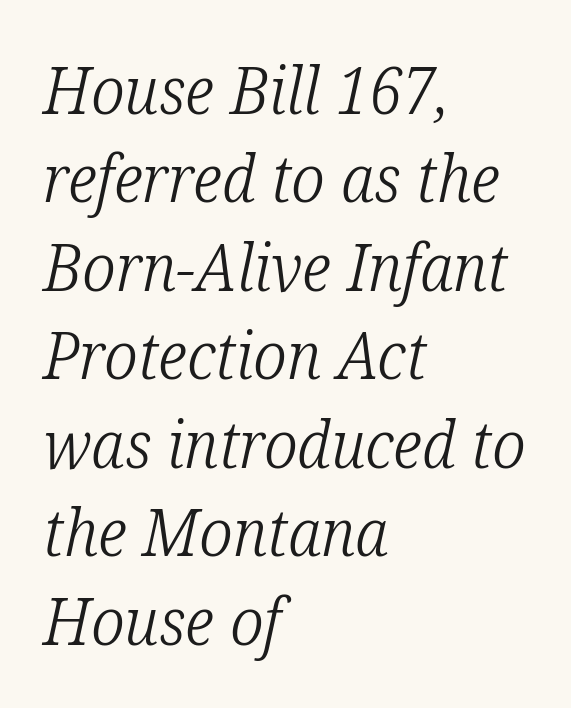
The passage is arranged the way most books set body copy — flush left. Standard letterfit; no display-style spreading of the glyphs. Quick note: interline space is typical. Looks like regular typesetting: each glyph gets only the width it needs.
